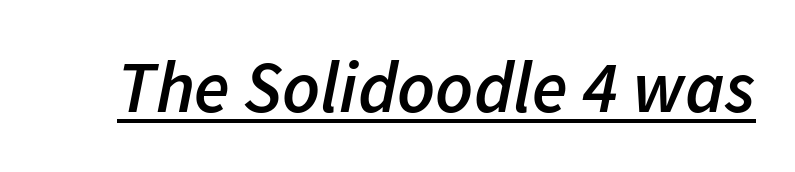
The image shows 73 px semibold type, italic (leaning right); set normal letter spacing, underlined; low stroke contrast and a medium x-height.
